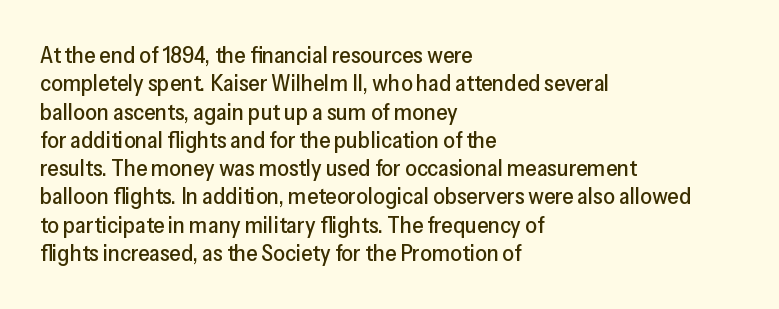
{"italic": "no", "underline": "no", "align": "left", "line_spacing_ratio": 1.23, "letter_spacing": "normal", "letter_spacing_em": 0.0, "glyph_px": 23}
